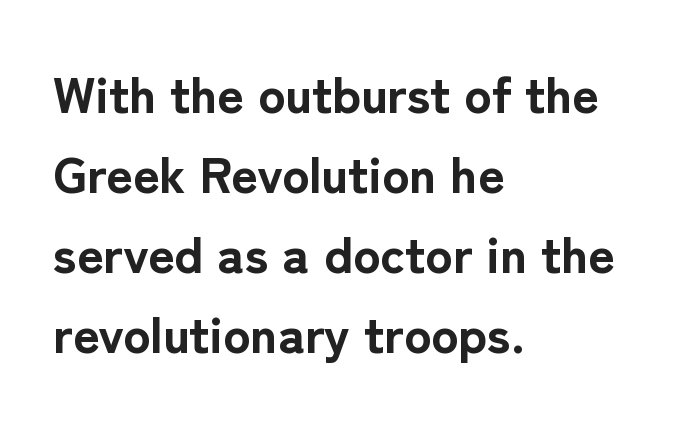
{"serif": "no", "italic": "no", "bold": "yes", "weight": "bold", "width": "normal", "stroke_contrast": "low", "x_height": "medium", "monospaced": "no", "underline": "no", "align": "left", "line_spacing": "normal", "line_spacing_ratio": 1.57, "letter_spacing": "normal", "letter_spacing_em": 0.0, "glyph_px": 51}
